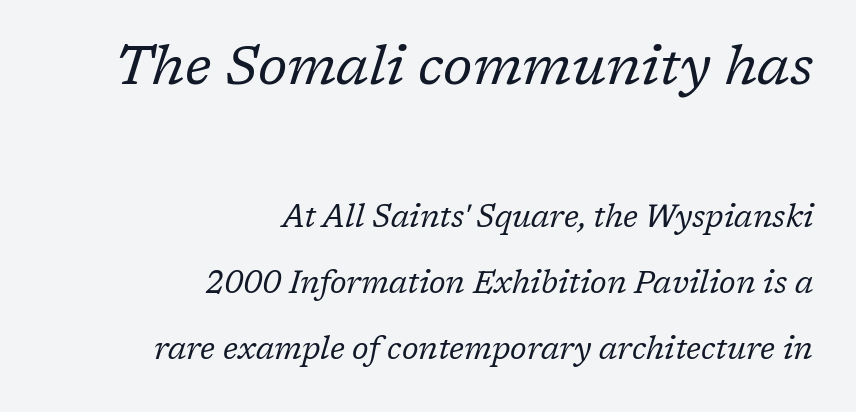
{"serif": "yes", "italic": "yes", "lean": "right", "slant_degrees": 17, "bold": "no", "weight": "regular", "width": "normal", "stroke_contrast": "low", "x_height": "medium", "monospaced": "no", "underline": "no", "align": "right", "line_spacing": "loose", "line_spacing_ratio": 2.13, "letter_spacing": "normal", "letter_spacing_em": 0.0, "larger_block": "first", "size_ratio": 1.77, "glyph_px": 55}
